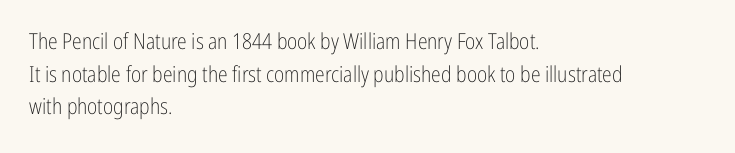
{"italic": "no", "bold": "no", "underline": "no", "align": "left", "line_spacing": "normal", "line_spacing_ratio": 1.48, "letter_spacing": "normal", "letter_spacing_em": 0.0, "glyph_px": 22}
